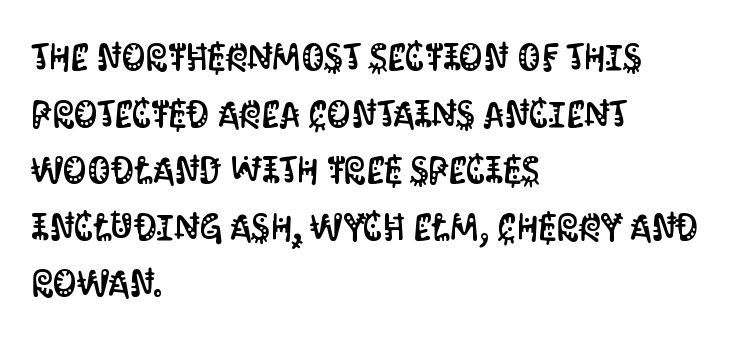
Q: Is the text italic (slanted)? A: No, it is upright.
Q: Is the typeface a serif or a sans-serif typeface? A: Sans-serif.
Q: Is the text underlined? A: No.
Q: How is the paragraph aligned? A: Left-aligned.
Q: Is the spacing between letters normal or unusually wide? A: Normal.
Q: Is the spacing between lines tight, normal or loose? A: Normal.
Q: Width (condensed, normal, or wide)? A: Condensed.
Q: Stroke contrast? A: Medium.
Q: x-height? A: Large.
Q: Monospaced? A: No.
